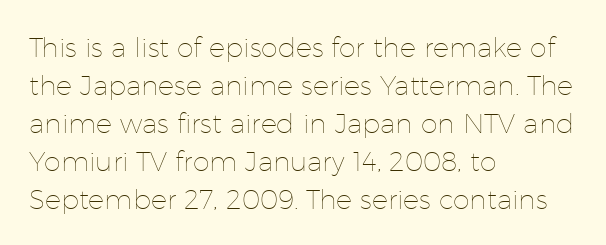
{"italic": "no", "bold": "no", "underline": "no", "align": "left", "line_spacing": "normal", "line_spacing_ratio": 1.41, "letter_spacing": "normal", "letter_spacing_em": 0.0, "glyph_px": 27}
